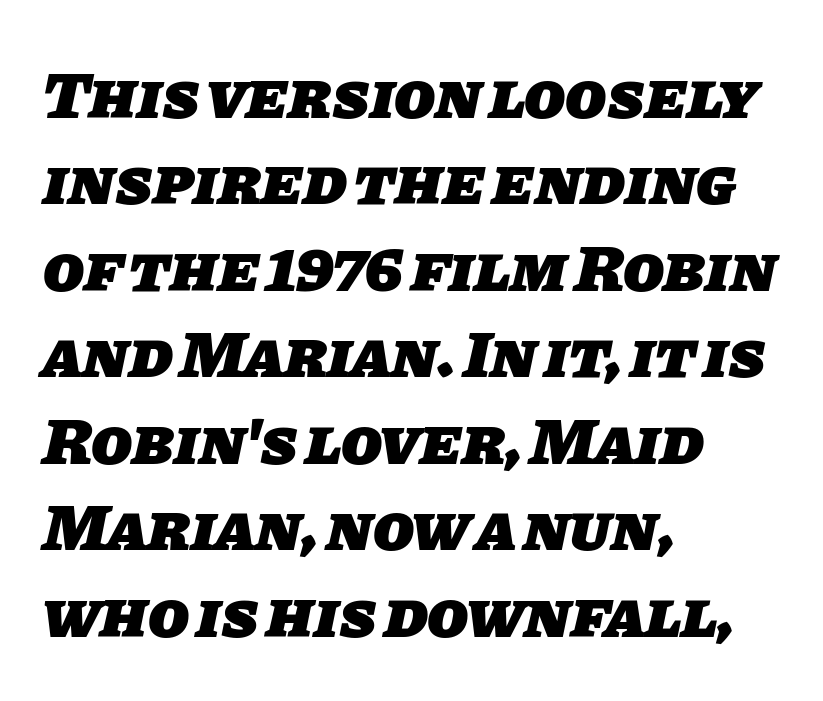
The image shows 67 px heavy type; set left-aligned, normal line spacing (1.29x), normal letter spacing, not underlined; low stroke contrast and a large x-height.
